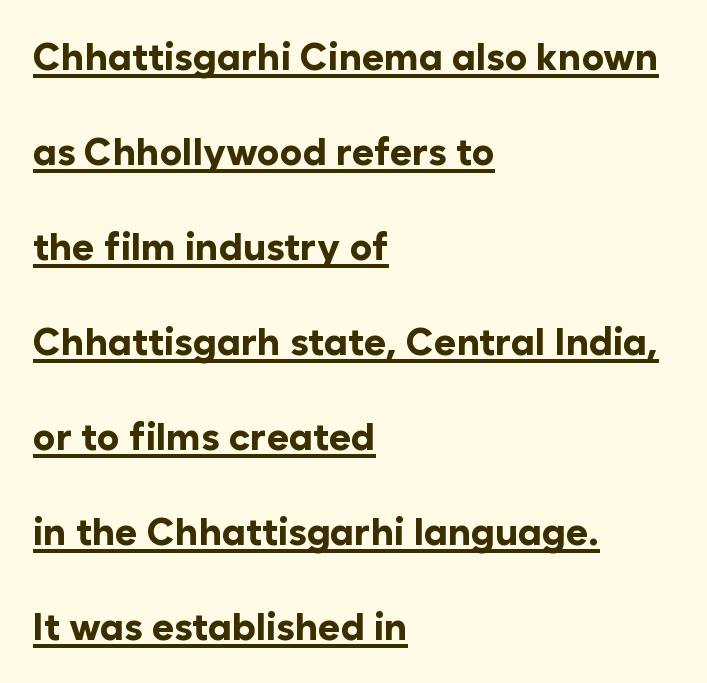
The image shows 38 px bold sans-serif type, upright; set left-aligned, loose line spacing (2.5x), normal letter spacing, underlined; low stroke contrast and a medium x-height.
